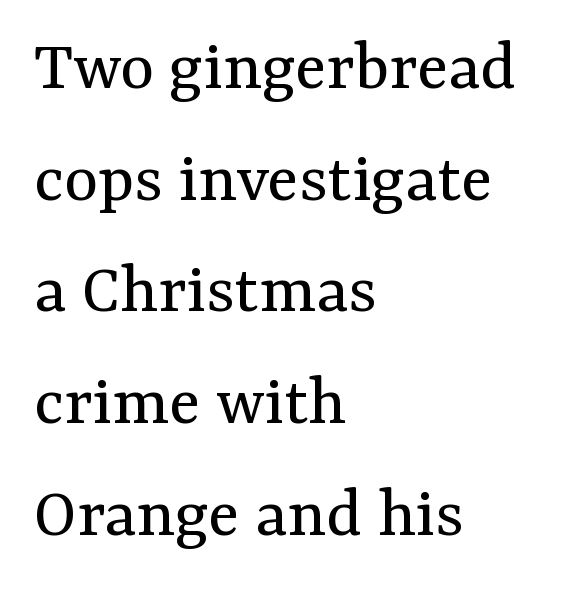
Q: Is the text bold? A: No.
Q: Is the text italic (slanted)? A: No, it is upright.
Q: Is the typeface a serif or a sans-serif typeface? A: Serif.
Q: Is the text underlined? A: No.
Q: How is the paragraph aligned? A: Left-aligned.
Q: Is the spacing between letters normal or unusually wide? A: Normal.
Q: Is the spacing between lines tight, normal or loose? A: Normal.
Q: Width (condensed, normal, or wide)? A: Normal.
Q: Stroke contrast? A: Medium.
Q: x-height? A: Medium.
Q: Monospaced? A: No.
